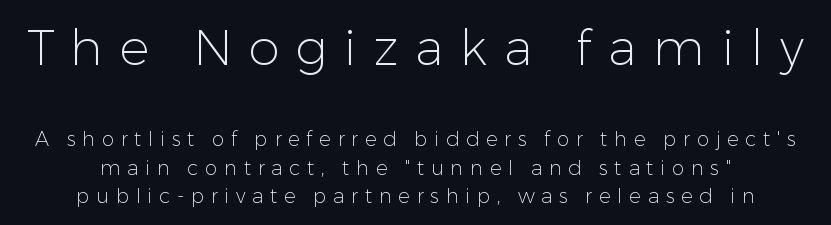
{"serif": "no", "italic": "no", "bold": "no", "weight": "light", "width": "normal", "stroke_contrast": "low", "x_height": "medium", "monospaced": "no", "underline": "no", "align": "center", "line_spacing": "normal", "line_spacing_ratio": 1.41, "letter_spacing": "wide", "letter_spacing_em": 0.33, "larger_block": "first", "size_ratio": 2.5, "glyph_px": 50}
